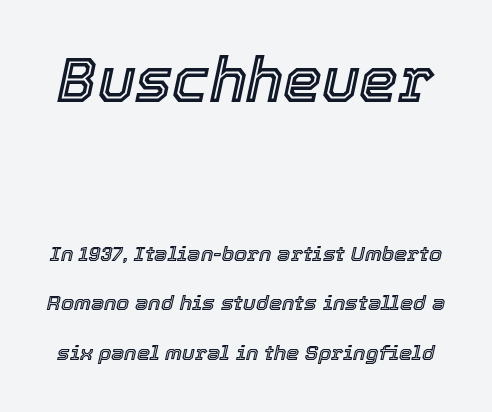
The image shows 62 px text type, italic (leaning right); set loose line spacing (2.36x), normal letter spacing, not underlined; the first (top) block is 2.95x larger; a medium x-height.
